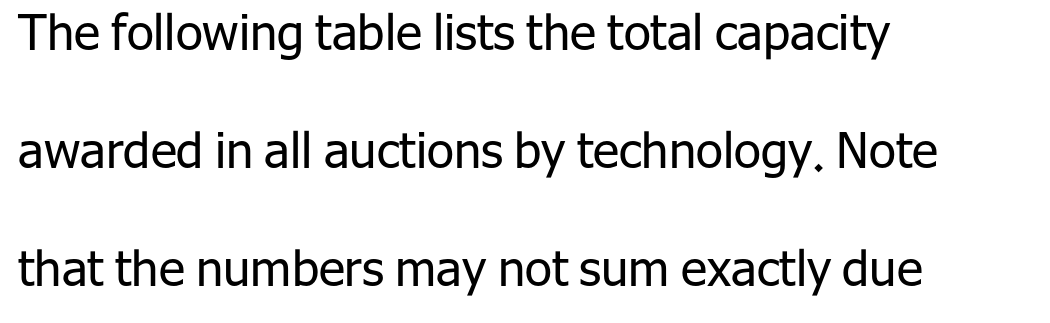
Honestly, the letter spacing is just normal — you wouldn't notice it. The face used here is a sans, in the tradition of grotesques and geometrics. Whoever set this chose breathing room over compactness in the vertical rhythm. Style check: upright. Think of a printed novel: that variable character pitch is what you see here.
